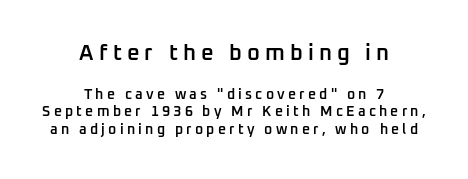
{"italic": "no", "bold": "semi", "underline": "no", "align": "center", "line_spacing_ratio": 1.24, "letter_spacing": "wide", "letter_spacing_em": 0.23, "larger_block": "first", "size_ratio": 1.57, "glyph_px": 22}
